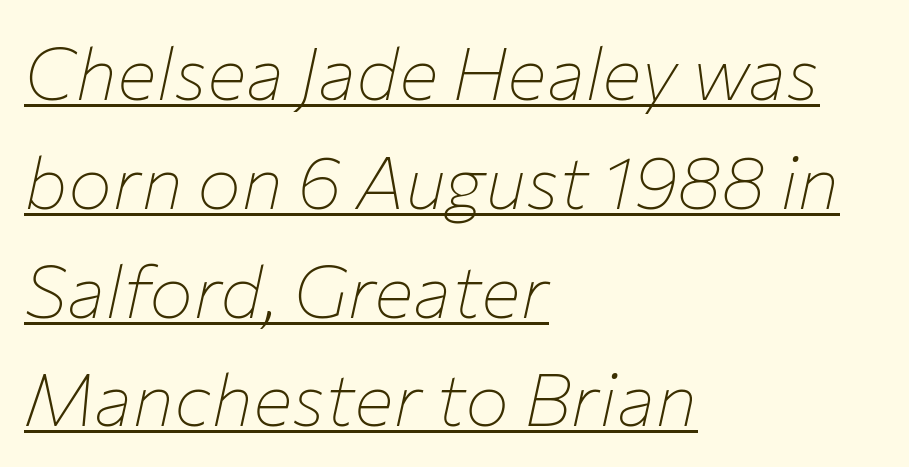
Regular leading. Is there an underline? Yes — a line sits under the letters. A quiet, ordinary-to-light weight characterises the typeface. An italicized treatment has been applied to the whole sample. The rendering uses natural spacing where letterforms have individual widths.
